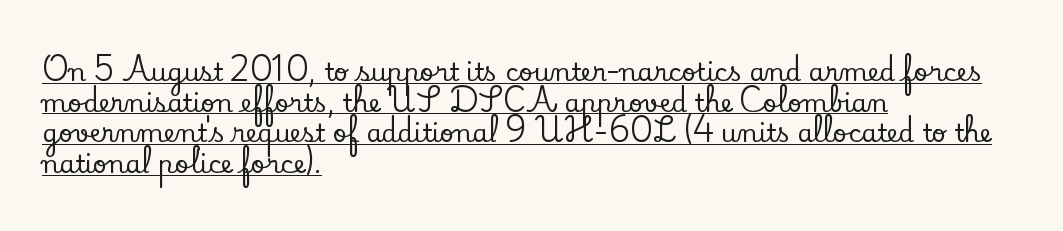
What decoration does the sample have? An underline. Does extra space separate the letters? No, they use regular spacing. The rag falls on the right side of this text block. This is the regular roman posture of the typeface.
